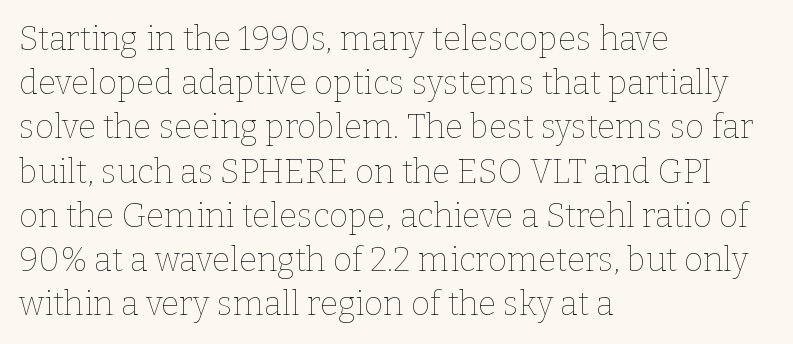
{"italic": "no", "bold": "no", "weight": "thin", "width": "normal", "stroke_contrast": "low", "x_height": "medium", "monospaced": "no", "underline": "no", "align": "left", "line_spacing": "normal", "line_spacing_ratio": 1.34, "letter_spacing": "normal", "letter_spacing_em": 0.0, "glyph_px": 33}
